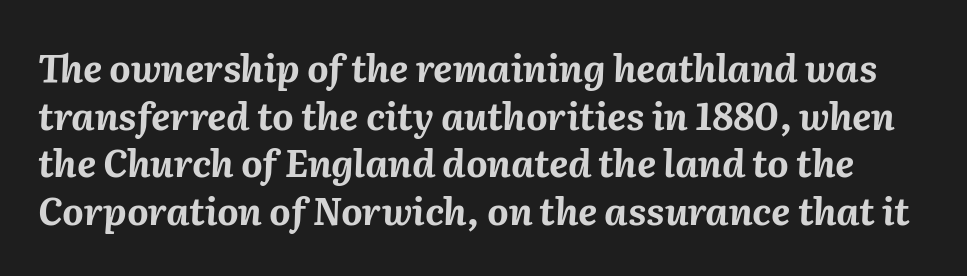
The image shows 37 px bold type, italic (leaning right); set normal line spacing (1.29x), normal letter spacing, not underlined; medium stroke contrast and a medium x-height.
